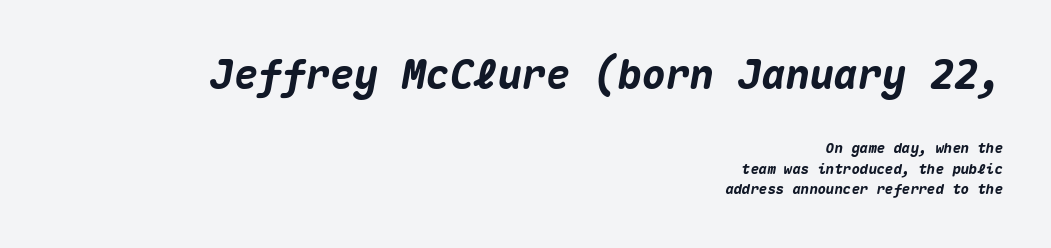
What stands out about the letter spacing? Nothing — it is the standard amount. Underline: absent. This sample is right-justified, so line beginnings fall wherever the words allow. Think of a typewriter: that constant character pitch is what you see here.
